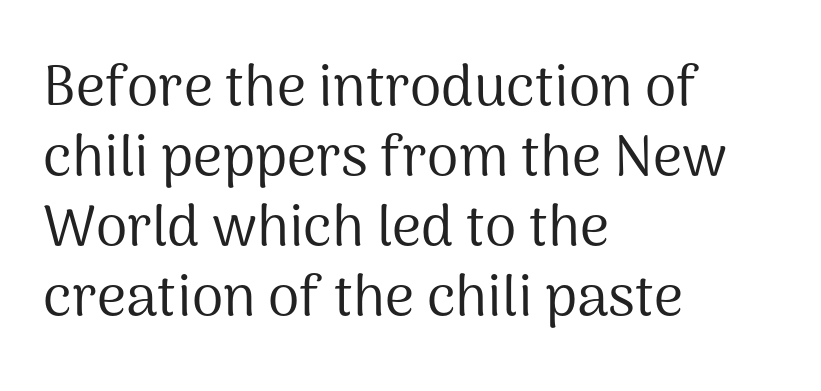
{"serif": "no", "italic": "no", "bold": "no", "weight": "regular", "width": "normal", "stroke_contrast": "medium", "x_height": "medium", "monospaced": "no", "underline": "no", "align": "left", "line_spacing_ratio": 1.23, "letter_spacing": "normal", "letter_spacing_em": 0.0, "glyph_px": 57}
